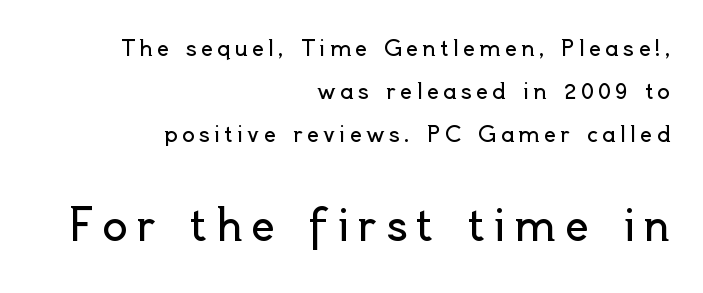
{"serif": "no", "italic": "no", "bold": "no", "weight": "regular", "width": "normal", "x_height": "small", "monospaced": "no", "underline": "no", "align": "right", "line_spacing": "loose", "line_spacing_ratio": 2.05, "letter_spacing": "wide", "letter_spacing_em": 0.21, "larger_block": "second", "size_ratio": 2.0, "glyph_px": 42}
